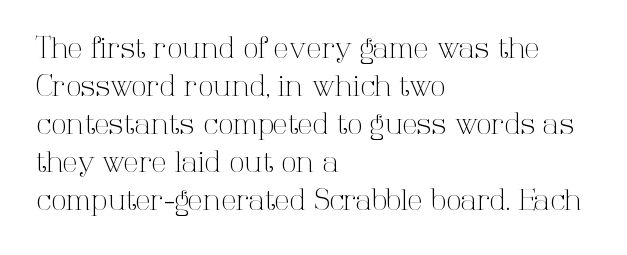
{"serif": "yes", "italic": "no", "bold": "no", "weight": "light", "width": "normal", "stroke_contrast": "high", "x_height": "medium", "monospaced": "no", "underline": "no", "align": "left", "line_spacing": "normal", "line_spacing_ratio": 1.36, "letter_spacing": "normal", "letter_spacing_em": 0.0, "glyph_px": 28}
